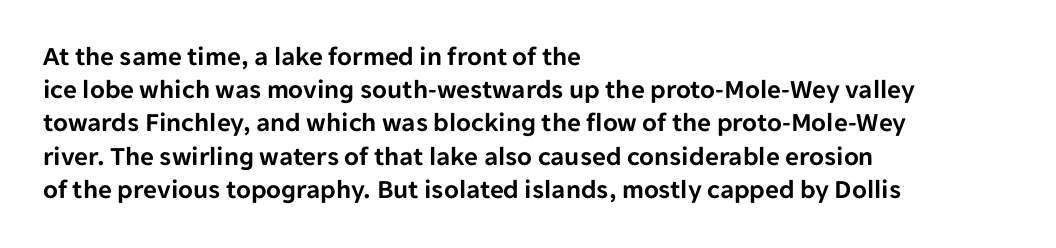
Q: Is the text italic (slanted)? A: No, it is upright.
Q: Is the text underlined? A: No.
Q: How is the paragraph aligned? A: Left-aligned.
Q: Is the spacing between letters normal or unusually wide? A: Normal.
